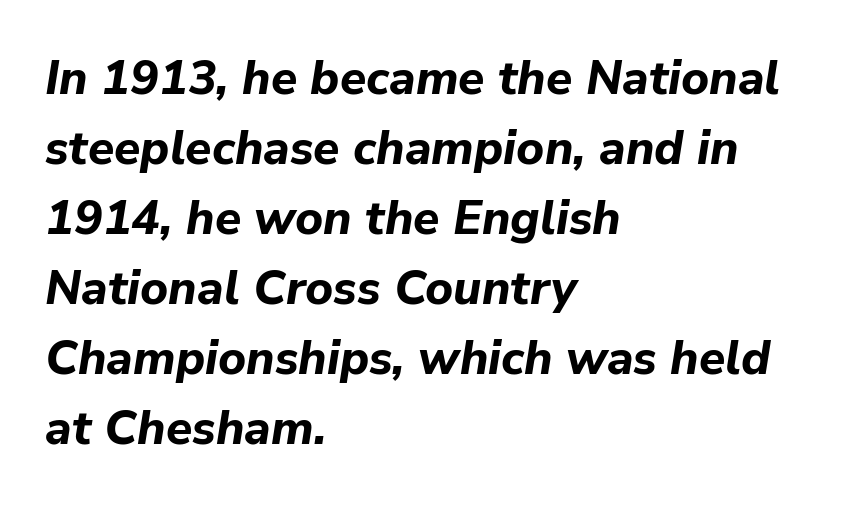
The image shows 48 px bold type, italic (leaning right); set left-aligned, normal line spacing (1.46x), normal letter spacing, not underlined; low stroke contrast and a medium x-height.
